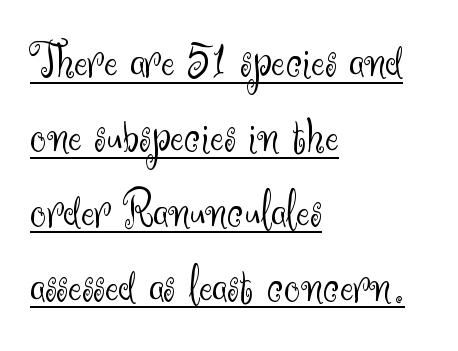
The image shows 52 px light sans-serif type, upright; set left-aligned, normal line spacing (1.44x), normal letter spacing, underlined; medium stroke contrast and a small x-height.
